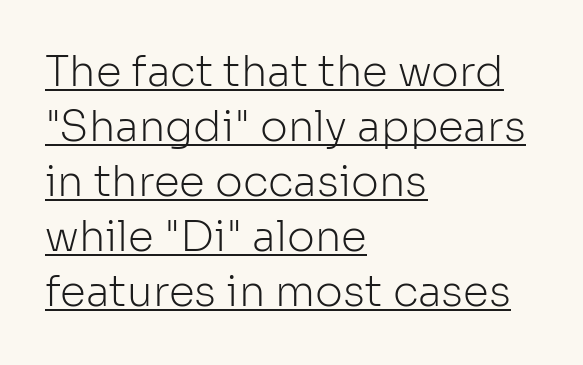
{"serif": "no", "italic": "no", "bold": "no", "weight": "light", "width": "normal", "stroke_contrast": "low", "x_height": "medium", "monospaced": "no", "underline": "yes", "align": "left", "line_spacing": "normal", "line_spacing_ratio": 1.31, "letter_spacing": "normal", "letter_spacing_em": 0.0, "glyph_px": 42}
